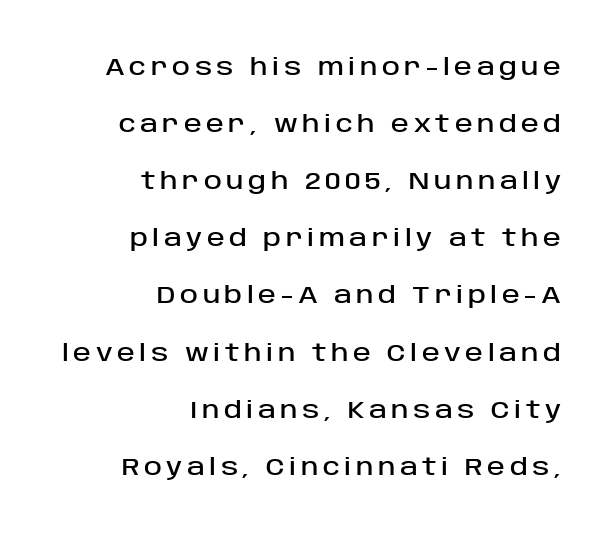
{"italic": "no", "underline": "no", "align": "right", "line_spacing": "loose", "line_spacing_ratio": 2.38, "glyph_px": 24}
